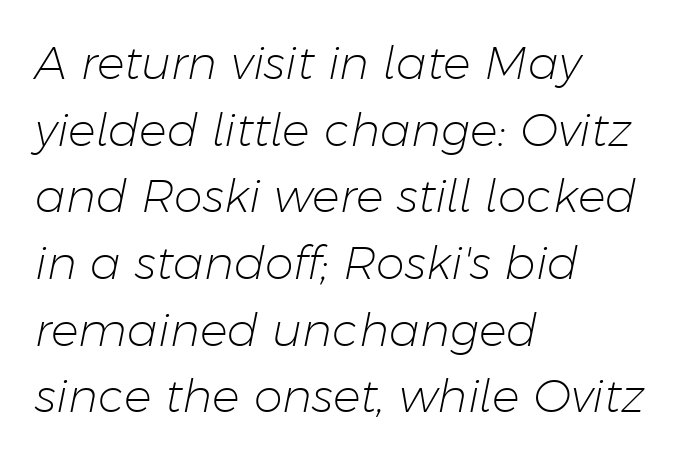
Q: Is the text bold? A: No.
Q: Is the text italic (slanted)? A: Yes, it leans right by about 11 degrees.
Q: Is the text underlined? A: No.
Q: How is the paragraph aligned? A: Left-aligned.
Q: Is the spacing between letters normal or unusually wide? A: Normal.
Q: Is the spacing between lines tight, normal or loose? A: Normal.
Q: Width (condensed, normal, or wide)? A: Normal.
Q: Stroke contrast? A: Low.
Q: x-height? A: Medium.
Q: Monospaced? A: No.
